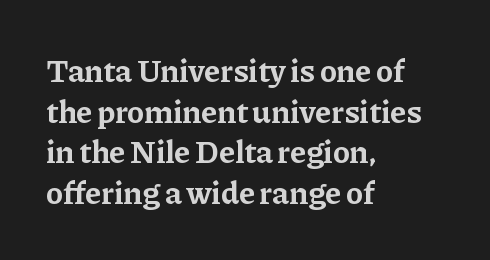
Q: Is the text bold? A: Yes.
Q: Is the text italic (slanted)? A: No, it is upright.
Q: Is the typeface a serif or a sans-serif typeface? A: Serif.
Q: Is the text underlined? A: No.
Q: How is the paragraph aligned? A: Left-aligned.
Q: Is the spacing between letters normal or unusually wide? A: Normal.
Q: Is the spacing between lines tight, normal or loose? A: Normal.
Q: Width (condensed, normal, or wide)? A: Normal.
Q: Stroke contrast? A: Low.
Q: x-height? A: Medium.
Q: Monospaced? A: No.
